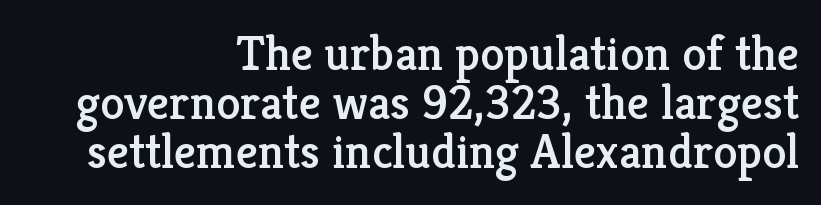
Q: Is the text italic (slanted)? A: No, it is upright.
Q: Is the typeface a serif or a sans-serif typeface? A: Serif.
Q: Is the text underlined? A: No.
Q: How is the paragraph aligned? A: Right-aligned.
Q: Is the spacing between letters normal or unusually wide? A: Normal.
Q: Is the spacing between lines tight, normal or loose? A: Tight.
Q: Width (condensed, normal, or wide)? A: Normal.
Q: Stroke contrast? A: Low.
Q: x-height? A: Medium.
Q: Monospaced? A: No.
